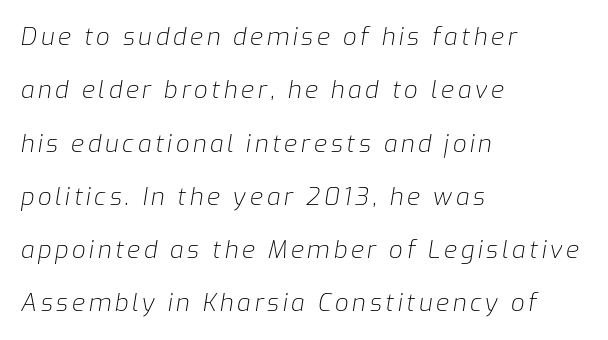
Does the lettering tilt? It does — this is italic. Every row of glyphs begins at an identical x-position on the left. This block would shrink considerably if given ordinary leading; it's expanded now. A quiet, ordinary-to-light weight characterises the typeface. Descender tails drop into unmarked territory.
